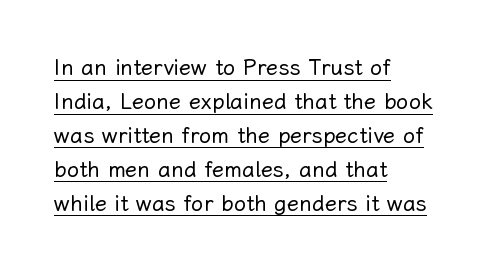
Q: Is the text bold? A: No.
Q: Is the text italic (slanted)? A: No, it is upright.
Q: Is the text underlined? A: Yes.
Q: How is the paragraph aligned? A: Left-aligned.
Q: Is the spacing between letters normal or unusually wide? A: Normal.
Q: Is the spacing between lines tight, normal or loose? A: Normal.
